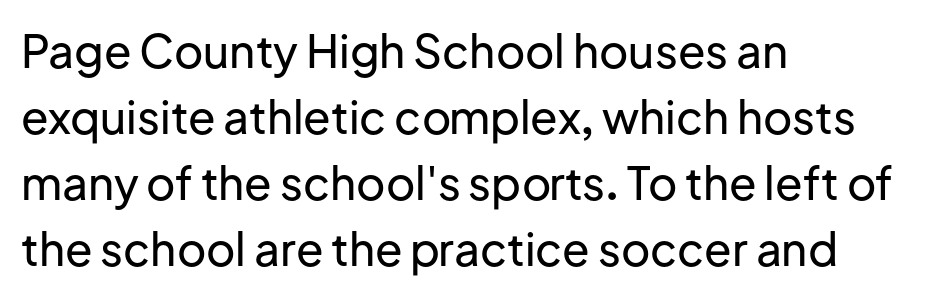
Q: Is the text italic (slanted)? A: No, it is upright.
Q: Is the typeface a serif or a sans-serif typeface? A: Sans-serif.
Q: Is the text underlined? A: No.
Q: How is the paragraph aligned? A: Left-aligned.
Q: Is the spacing between letters normal or unusually wide? A: Normal.
Q: Is the spacing between lines tight, normal or loose? A: Normal.
Q: Width (condensed, normal, or wide)? A: Normal.
Q: Stroke contrast? A: Low.
Q: x-height? A: Medium.
Q: Monospaced? A: No.
